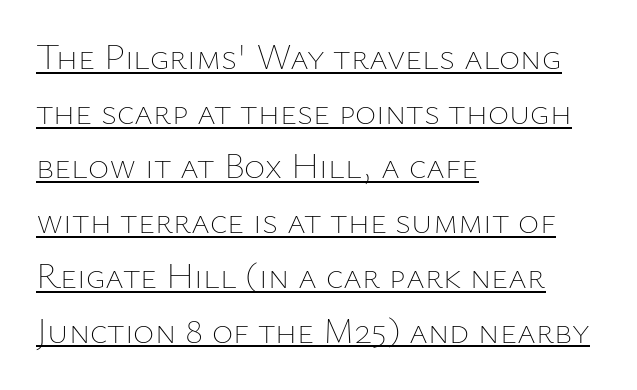
The image shows 36 px thin type, upright; set left-aligned, normal line spacing (1.52x), normal letter spacing, underlined; low stroke contrast and a medium x-height.
